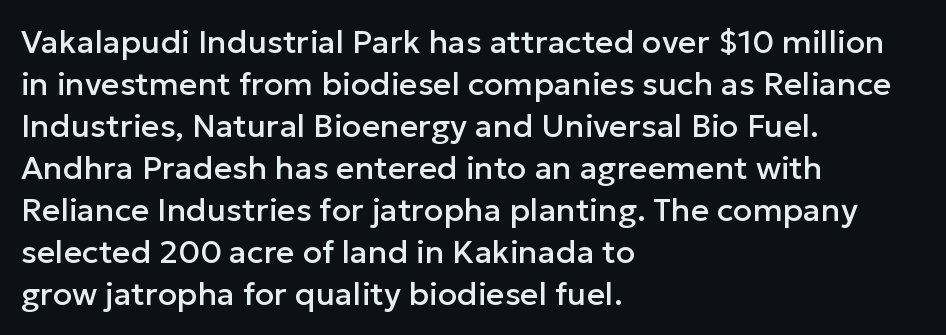
The image shows 32 px sans-serif type, upright; set left-aligned, normal line spacing (1.31x), normal letter spacing, not underlined; low stroke contrast and a medium x-height.
